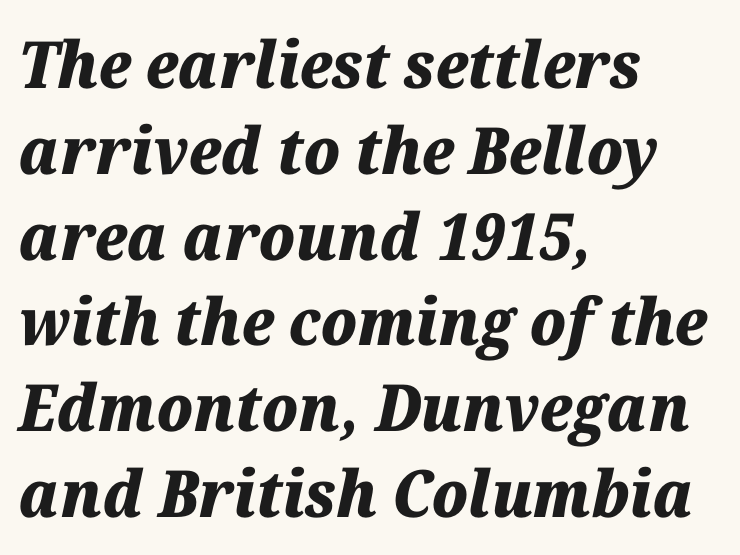
The image shows 65 px heavy type, italic (leaning right); set left-aligned, normal line spacing (1.32x), normal letter spacing, not underlined; medium stroke contrast and a medium x-height.
